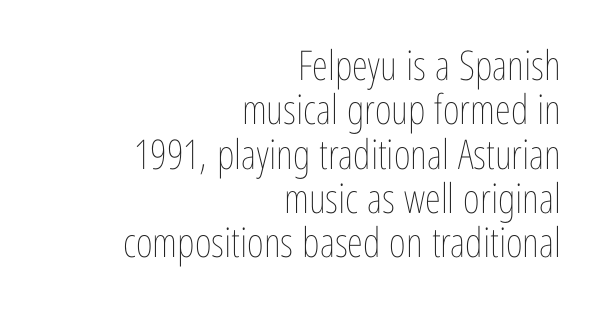
Check under the words: just untouched page. Rendered with straight, roman letterforms. This sample is right-justified, so line beginnings fall wherever the words allow. This sample uses plain, unmodified letter spacing. Very little white space separates one row of letters from the next.
